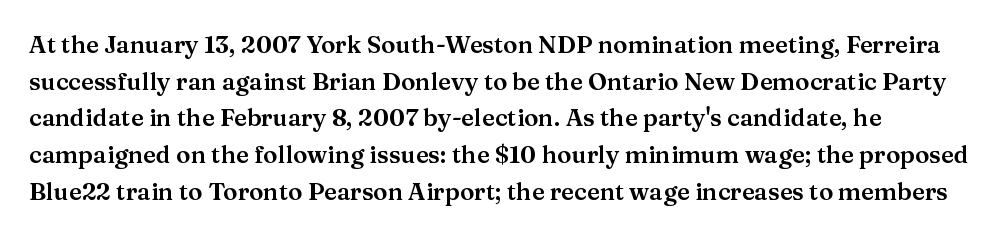
Q: Is the text italic (slanted)? A: No, it is upright.
Q: Is the text underlined? A: No.
Q: Is the spacing between letters normal or unusually wide? A: Normal.
Q: Is the spacing between lines tight, normal or loose? A: Normal.
